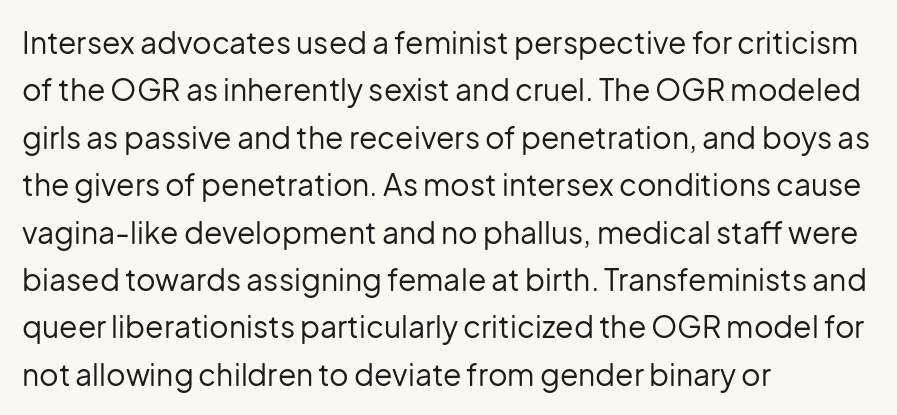
Q: Is the text bold? A: No.
Q: Is the text italic (slanted)? A: No, it is upright.
Q: Is the typeface a serif or a sans-serif typeface? A: Sans-serif.
Q: Is the text underlined? A: No.
Q: How is the paragraph aligned? A: Left-aligned.
Q: Is the spacing between letters normal or unusually wide? A: Normal.
Q: Is the spacing between lines tight, normal or loose? A: Normal.
Q: Width (condensed, normal, or wide)? A: Normal.
Q: Stroke contrast? A: Low.
Q: x-height? A: Medium.
Q: Monospaced? A: No.
